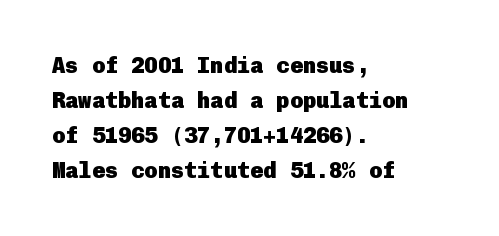
Horizontal bands of white between lines are of average thickness. The rendering keeps characters at their native spacing. Line beginnings align vertically; line endings do not. The font is running at its bold setting. No italicization has been applied; the sample stays upright.
